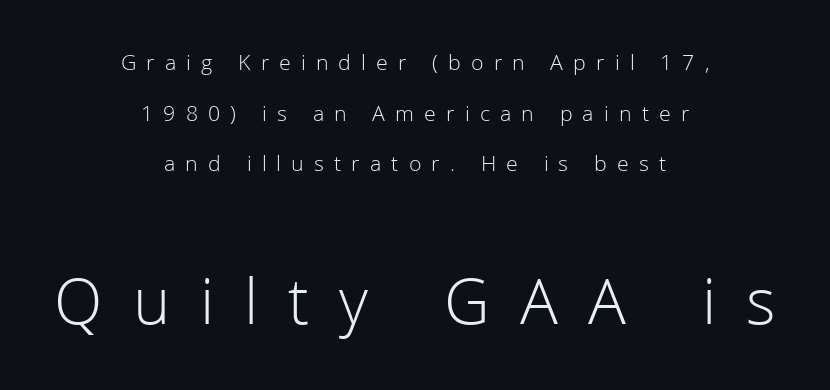
Q: Is the text bold? A: No.
Q: Is the text italic (slanted)? A: No, it is upright.
Q: Is the typeface a serif or a sans-serif typeface? A: Sans-serif.
Q: Is the text underlined? A: No.
Q: How is the paragraph aligned? A: Centered.
Q: Is the spacing between letters normal or unusually wide? A: Unusually wide.
Q: Is the spacing between lines tight, normal or loose? A: Loose.
Q: Which block of text is set in a larger size, the first (top) or the second (bottom)? A: The second (bottom) one.
Q: Width (condensed, normal, or wide)? A: Normal.
Q: Stroke contrast? A: Low.
Q: x-height? A: Medium.
Q: Monospaced? A: No.
